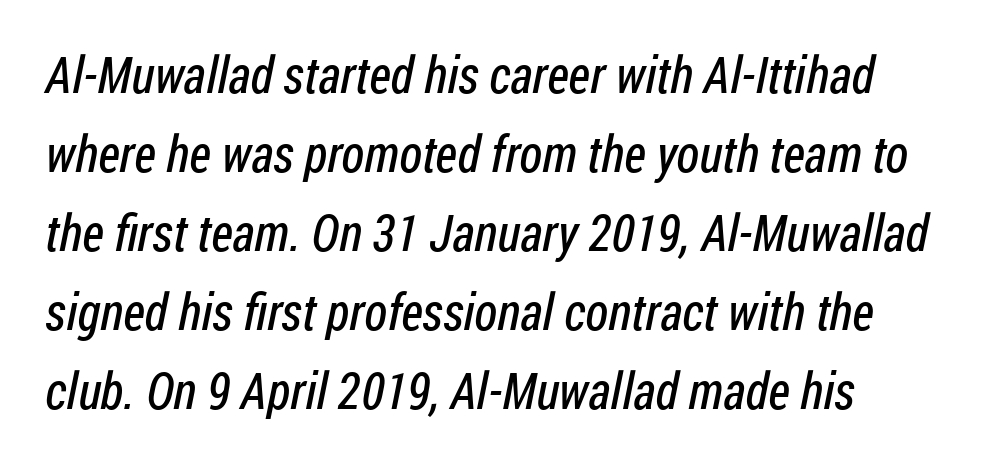
{"serif": "no", "bold": "no", "weight": "regular", "width": "condensed", "stroke_contrast": "low", "x_height": "medium", "monospaced": "no", "underline": "no", "line_spacing": "normal", "line_spacing_ratio": 1.55, "letter_spacing": "normal", "letter_spacing_em": 0.0, "glyph_px": 51}
